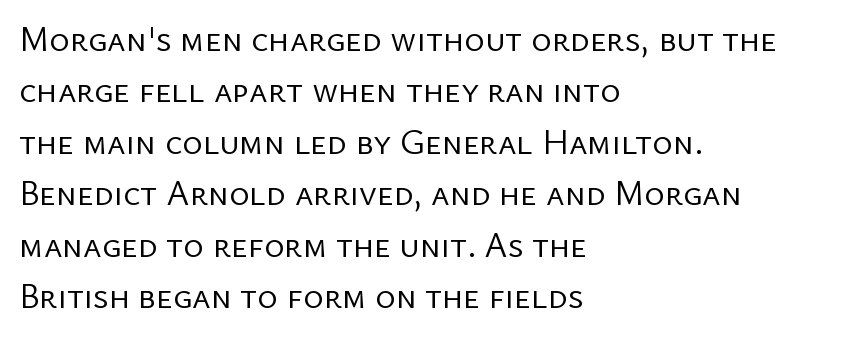
The image shows 35 px regular-weight sans-serif type, upright; set left-aligned, normal line spacing (1.47x), normal letter spacing, not underlined; low stroke contrast and a medium x-height.
